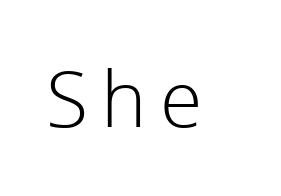
Q: Is the text bold? A: No.
Q: Is the text italic (slanted)? A: No, it is upright.
Q: Is the typeface a serif or a sans-serif typeface? A: Sans-serif.
Q: Is the text underlined? A: No.
Q: Width (condensed, normal, or wide)? A: Normal.
Q: Stroke contrast? A: Low.
Q: x-height? A: Medium.
Q: Monospaced? A: No.
